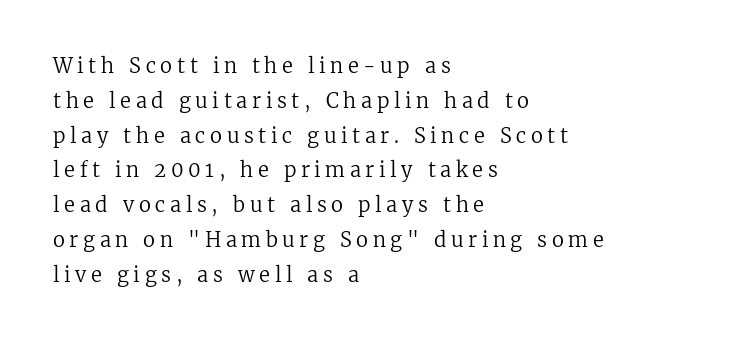
The image shows 20 px text type, upright; set left-aligned, line spacing 1.74x, unusually wide letter spacing (+0.23 em), not underlined.
